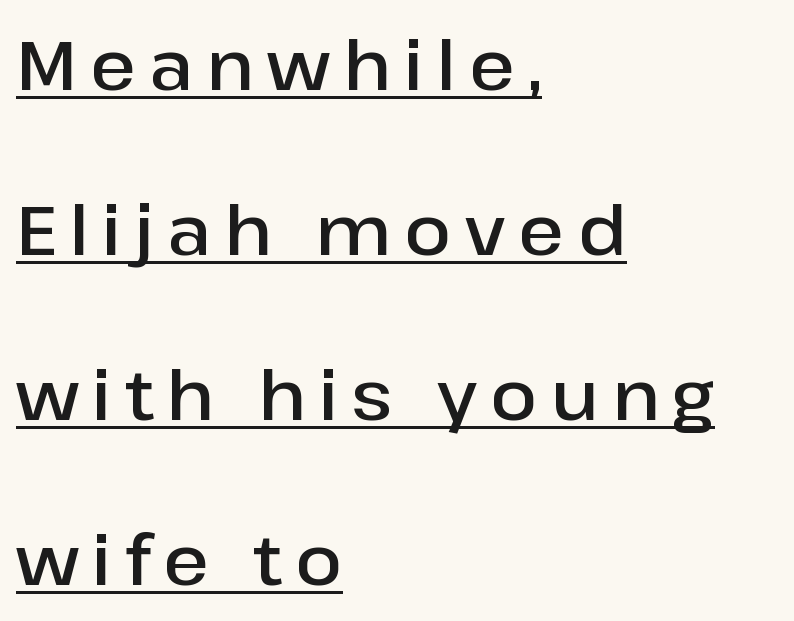
Q: Is the text bold? A: Semi-bold.
Q: Is the text italic (slanted)? A: No, it is upright.
Q: Is the typeface a serif or a sans-serif typeface? A: Sans-serif.
Q: Is the text underlined? A: Yes.
Q: How is the paragraph aligned? A: Left-aligned.
Q: Is the spacing between lines tight, normal or loose? A: Loose.
Q: Width (condensed, normal, or wide)? A: Normal.
Q: Stroke contrast? A: Low.
Q: x-height? A: Medium.
Q: Monospaced? A: No.
